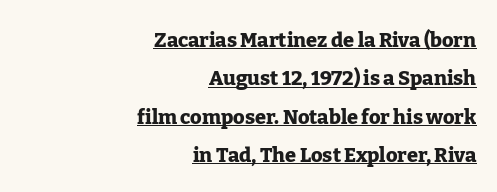
The face used here has the dense, thick strokes of a bold. In terms of letterspacing, this is plain default setting. Successive baselines arrive slowly, with a big drop between each. A roman cut, with each character standing at attention. This rendering features underlined lettering. Horizontally, the lines are justified to the trailing edge only.
